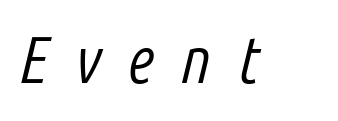
The image shows 66 px light, condensed type, italic (leaning right); set unusually wide letter spacing (+0.41 em), not underlined; low stroke contrast and a medium x-height.
